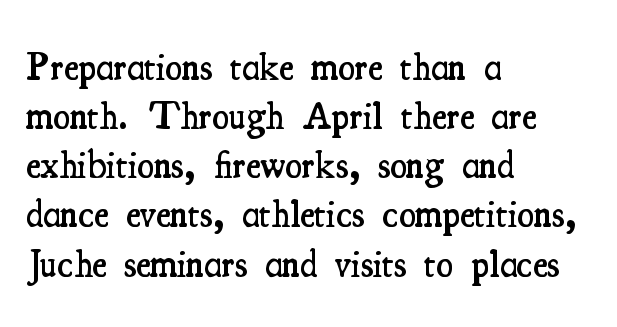
Q: Is the text bold? A: Semi-bold.
Q: Is the text italic (slanted)? A: No, it is upright.
Q: Is the typeface a serif or a sans-serif typeface? A: Serif.
Q: Is the text underlined? A: No.
Q: How is the paragraph aligned? A: Left-aligned.
Q: Is the spacing between letters normal or unusually wide? A: Normal.
Q: Is the spacing between lines tight, normal or loose? A: Normal.
Q: Width (condensed, normal, or wide)? A: Condensed.
Q: Stroke contrast? A: Medium.
Q: x-height? A: Small.
Q: Monospaced? A: No.
